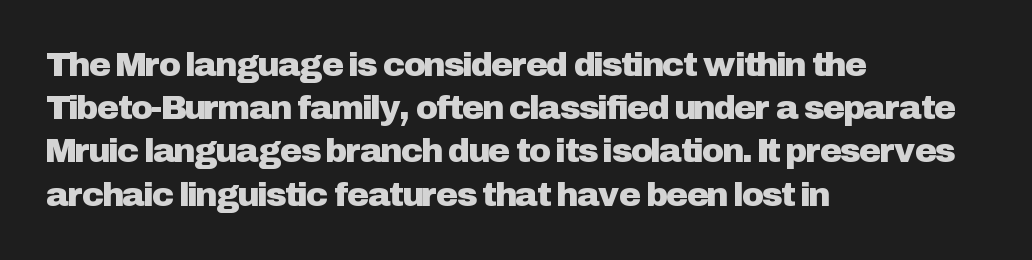
{"serif": "no", "italic": "no", "width": "normal", "stroke_contrast": "low", "x_height": "medium", "monospaced": "no", "underline": "no", "align": "left", "line_spacing": "normal", "line_spacing_ratio": 1.27, "letter_spacing": "normal", "letter_spacing_em": 0.0, "glyph_px": 34}
